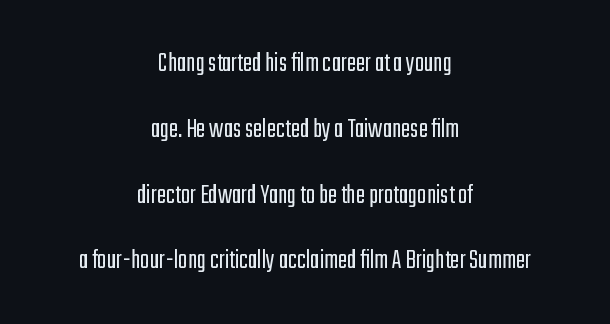
Q: Is the text bold? A: No.
Q: Is the text italic (slanted)? A: No, it is upright.
Q: Is the typeface a serif or a sans-serif typeface? A: Sans-serif.
Q: Is the text underlined? A: No.
Q: How is the paragraph aligned? A: Centered.
Q: Is the spacing between letters normal or unusually wide? A: Normal.
Q: Is the spacing between lines tight, normal or loose? A: Loose.
Q: Width (condensed, normal, or wide)? A: Condensed.
Q: Stroke contrast? A: Low.
Q: x-height? A: Medium.
Q: Monospaced? A: No.
